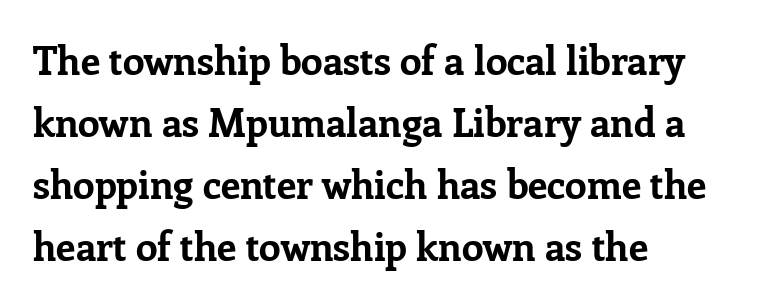
Check the space under the baseline: it is left empty. The specimen reads as upright at a glance. How heavy is the stroke? Heavy — this is a bold. A typesetter would label this face a serif. Character widths vary here, with narrow letters taking less room than wide ones. Evenly set lines give the paragraph a standard silhouette.
